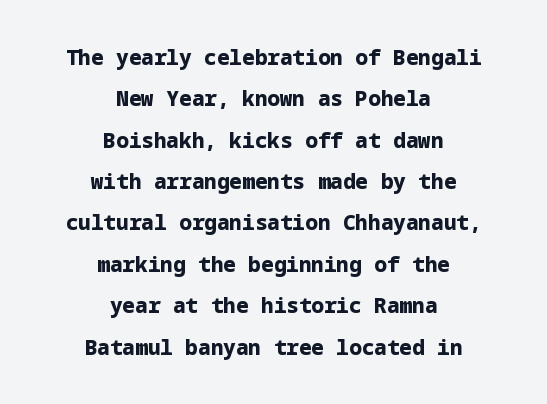
Nope, not italic — everything's standing straight. The compositor balanced each line on the midline. The strokes are fattened all the way to bold. Whoever set this chose breathing room over compactness in the vertical rhythm.
